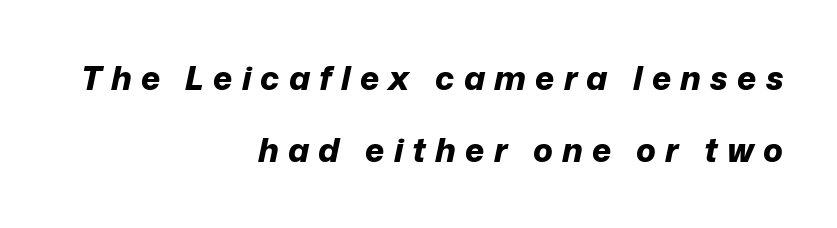
The image shows 33 px bold type, italic (leaning right); set right-aligned, loose line spacing (2.19x), unusually wide letter spacing (+0.28 em), not underlined; low stroke contrast and a medium x-height.
